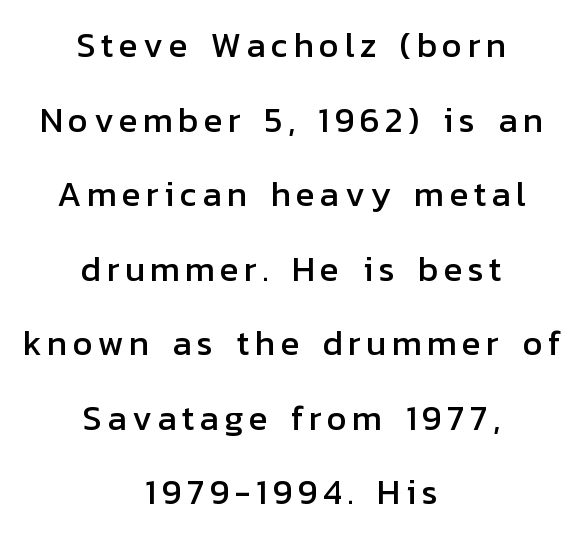
This sample trades compactness for vertical openness between lines. This sample uses an upright cut, with every glyph sitting square on the baseline. A centered setting, common on invitations and titles, is used for this passage. Any mark beneath the type? The region is blank. Character widths vary here, with narrow letters taking less room than wide ones.
